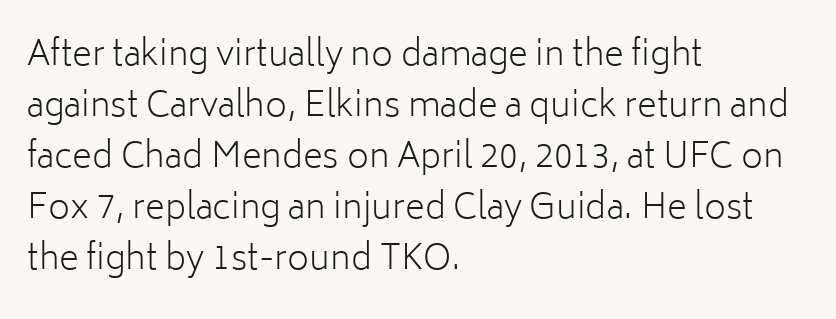
The image shows 34 px light sans-serif type, upright; set left-aligned, normal line spacing (1.5x), normal letter spacing, not underlined; low stroke contrast and a medium x-height.
